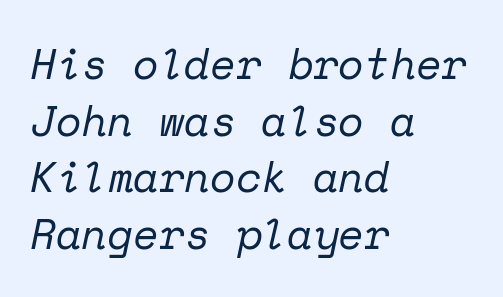
The image shows 42 px regular-weight serif type, italic (leaning right), monospaced; set left-aligned, normal line spacing (1.35x), normal letter spacing, not underlined; low stroke contrast and a medium x-height.
